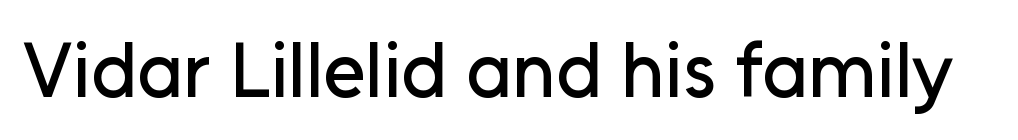
The image shows 77 px sans-serif type, upright; set normal letter spacing, not underlined; low stroke contrast and a medium x-height.
